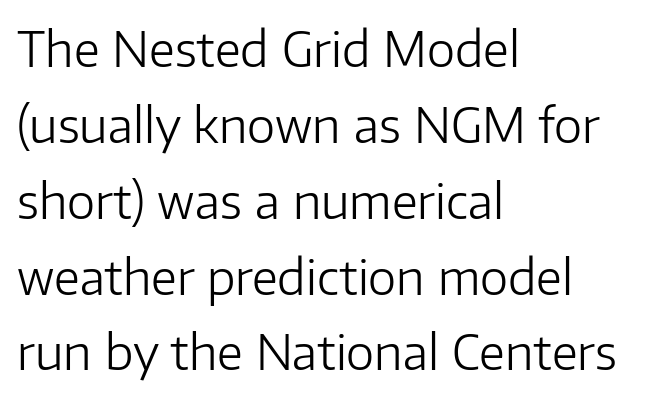
Q: Is the text bold? A: No.
Q: Is the text italic (slanted)? A: No, it is upright.
Q: Is the typeface a serif or a sans-serif typeface? A: Sans-serif.
Q: Is the text underlined? A: No.
Q: How is the paragraph aligned? A: Left-aligned.
Q: Is the spacing between letters normal or unusually wide? A: Normal.
Q: Is the spacing between lines tight, normal or loose? A: Normal.
Q: Width (condensed, normal, or wide)? A: Normal.
Q: Stroke contrast? A: Low.
Q: x-height? A: Medium.
Q: Monospaced? A: No.
